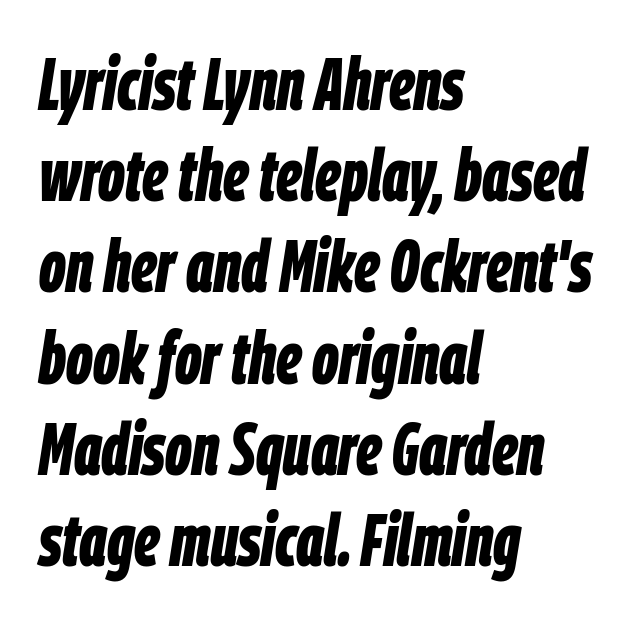
The image shows 73 px bold, condensed type, italic (leaning right); set left-aligned, normal line spacing (1.25x), normal letter spacing, not underlined; low stroke contrast and a large x-height.
